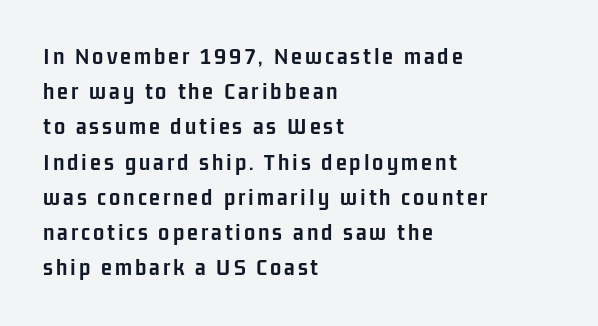
{"italic": "no", "bold": "yes", "underline": "no", "align": "left", "line_spacing": "normal", "line_spacing_ratio": 1.41, "glyph_px": 25}
